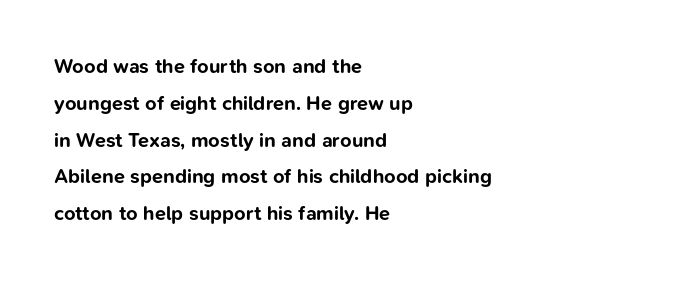
Q: Is the text bold? A: Yes.
Q: Is the text italic (slanted)? A: No, it is upright.
Q: Is the text underlined? A: No.
Q: How is the paragraph aligned? A: Left-aligned.
Q: Is the spacing between letters normal or unusually wide? A: Normal.
